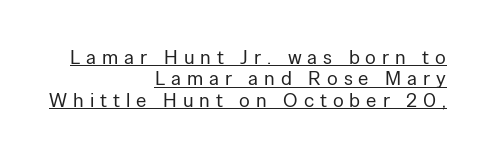
This is underlined copy, the kind a proofreader might mark for attention. Notice how the stems are strictly vertical — no italics here. Does the copy run flush right? Yes — the right margin is perfectly even. The face used here is rendered with a markedly widened letterfit. Is the type heavy? It reads as light-to-regular instead.
